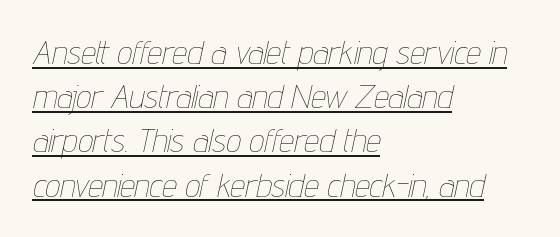
Q: Is the text bold? A: No.
Q: Is the text italic (slanted)? A: Yes, it leans right by about 12 degrees.
Q: Is the text underlined? A: Yes.
Q: How is the paragraph aligned? A: Left-aligned.
Q: Is the spacing between letters normal or unusually wide? A: Normal.
Q: Is the spacing between lines tight, normal or loose? A: Normal.
Q: Width (condensed, normal, or wide)? A: Condensed.
Q: Stroke contrast? A: Low.
Q: x-height? A: Medium.
Q: Monospaced? A: No.
